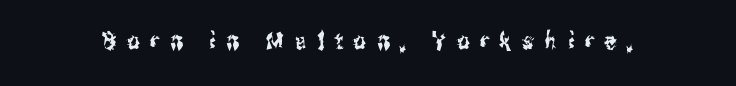
Honestly, there is no underline to notice here at all. Italic: no, the glyphs are upright roman. The gaps between neighbouring characters are conspicuously large.
